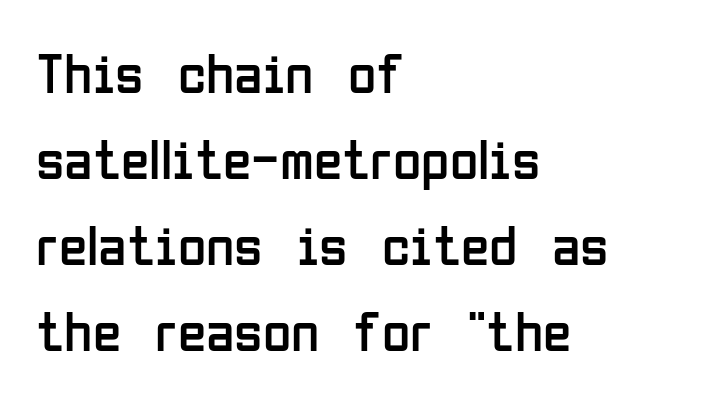
Casual observation: everything's shoved over to the left. Examine the stroke ends and you'll find no serifs. The face used here is proportionally spaced, like ordinary book or web type. The font's upright variant was chosen for this text.
